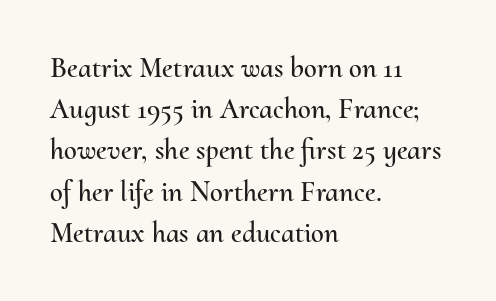
{"italic": "no", "width": "normal", "stroke_contrast": "medium", "x_height": "small", "monospaced": "no", "underline": "no", "align": "left", "line_spacing": "normal", "line_spacing_ratio": 1.42, "letter_spacing": "normal", "letter_spacing_em": 0.0, "glyph_px": 29}
